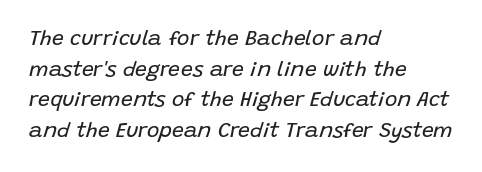
Q: Is the text bold? A: No.
Q: Is the text italic (slanted)? A: Yes, it leans right by about 15 degrees.
Q: Is the text underlined? A: No.
Q: How is the paragraph aligned? A: Left-aligned.
Q: Is the spacing between letters normal or unusually wide? A: Normal.
Q: Is the spacing between lines tight, normal or loose? A: Normal.
